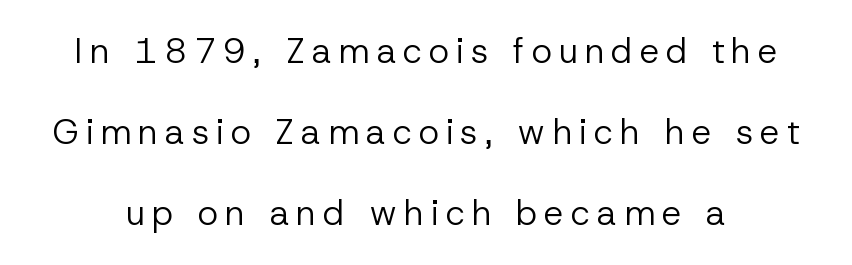
The image shows 35 px regular-weight sans-serif type, upright; set loose line spacing (2.32x), unusually wide letter spacing (+0.2 em), not underlined; low stroke contrast and a medium x-height.
